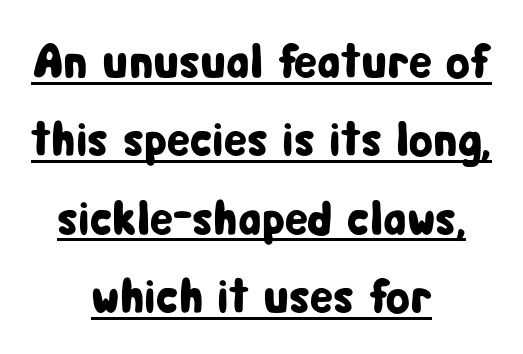
Q: Is the text italic (slanted)? A: No, it is upright.
Q: Is the typeface a serif or a sans-serif typeface? A: Sans-serif.
Q: Is the text underlined? A: Yes.
Q: How is the paragraph aligned? A: Centered.
Q: Is the spacing between letters normal or unusually wide? A: Normal.
Q: Is the spacing between lines tight, normal or loose? A: Normal.
Q: Width (condensed, normal, or wide)? A: Condensed.
Q: Stroke contrast? A: Low.
Q: x-height? A: Medium.
Q: Monospaced? A: No.
